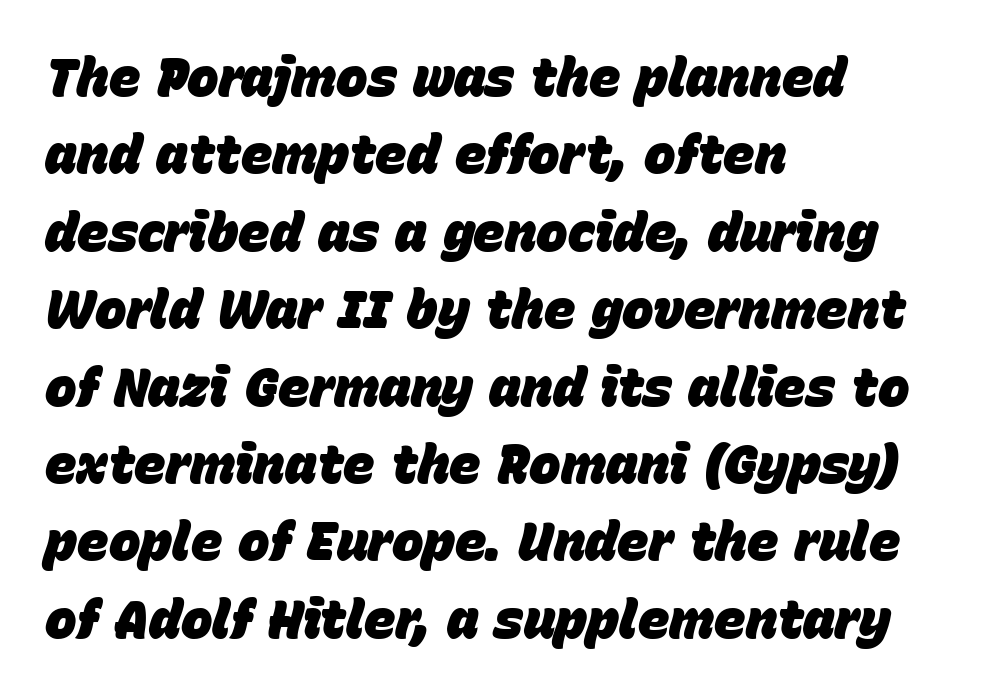
The rag falls on the right side of this text block. Honestly, the letter spacing is just normal — you wouldn't notice it. The lettering tilts uniformly, giving the passage an italic look. This rendering features lettering with no underline.
